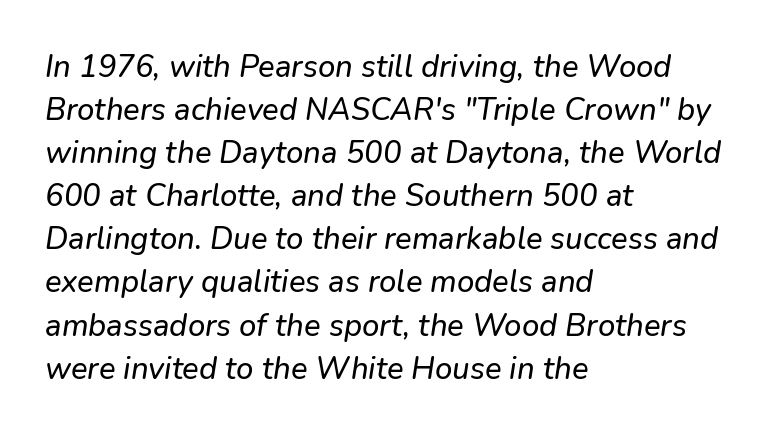
{"italic": "yes", "lean": "right", "slant_degrees": 9, "width": "normal", "stroke_contrast": "low", "x_height": "medium", "monospaced": "no", "underline": "no", "align": "left", "line_spacing": "normal", "line_spacing_ratio": 1.39, "letter_spacing": "normal", "letter_spacing_em": 0.0, "glyph_px": 31}
